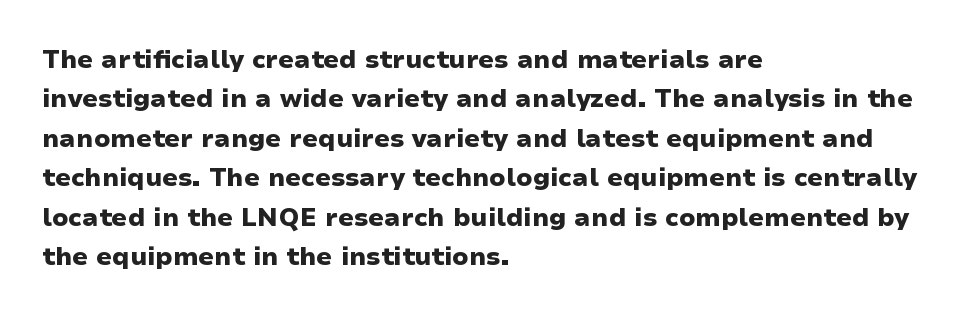
Q: Is the text bold? A: Yes.
Q: Is the text italic (slanted)? A: No, it is upright.
Q: Is the text underlined? A: No.
Q: How is the paragraph aligned? A: Left-aligned.
Q: Is the spacing between letters normal or unusually wide? A: Normal.
Q: Is the spacing between lines tight, normal or loose? A: Normal.
